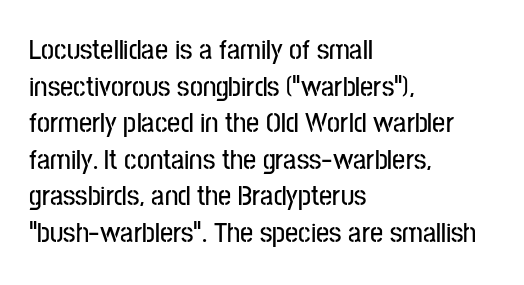
Q: Is the text italic (slanted)? A: No, it is upright.
Q: Is the typeface a serif or a sans-serif typeface? A: Sans-serif.
Q: Is the text underlined? A: No.
Q: How is the paragraph aligned? A: Left-aligned.
Q: Is the spacing between letters normal or unusually wide? A: Normal.
Q: Is the spacing between lines tight, normal or loose? A: Normal.
Q: Width (condensed, normal, or wide)? A: Condensed.
Q: Stroke contrast? A: Low.
Q: x-height? A: Medium.
Q: Monospaced? A: No.
